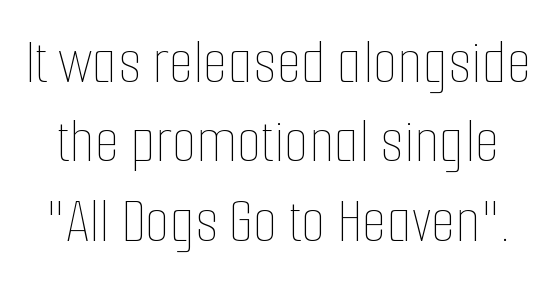
Q: Is the text bold? A: No.
Q: Is the text italic (slanted)? A: No, it is upright.
Q: Is the text underlined? A: No.
Q: Is the spacing between letters normal or unusually wide? A: Normal.
Q: Width (condensed, normal, or wide)? A: Condensed.
Q: Stroke contrast? A: Low.
Q: x-height? A: Medium.
Q: Monospaced? A: No.
